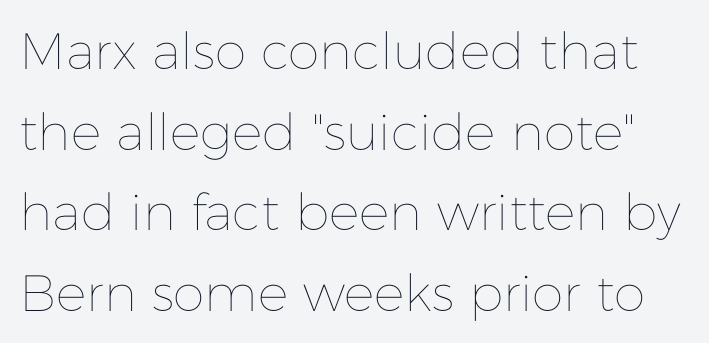
{"italic": "no", "bold": "no", "weight": "thin", "width": "normal", "stroke_contrast": "low", "x_height": "medium", "monospaced": "no", "underline": "no", "line_spacing": "normal", "line_spacing_ratio": 1.58, "letter_spacing": "normal", "letter_spacing_em": 0.0, "glyph_px": 51}
